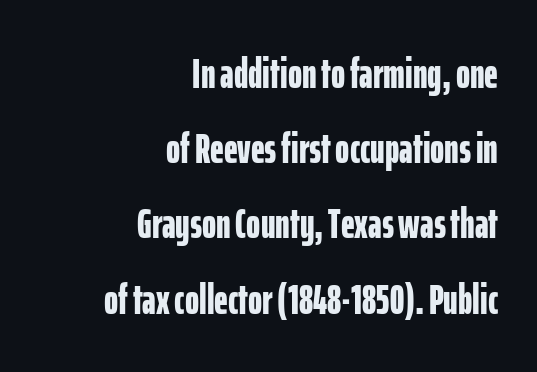
{"serif": "no", "italic": "no", "bold": "yes", "weight": "bold", "width": "condensed", "stroke_contrast": "low", "x_height": "medium", "monospaced": "no", "underline": "no", "align": "right", "line_spacing_ratio": 1.75, "letter_spacing": "normal", "letter_spacing_em": 0.0, "glyph_px": 43}
